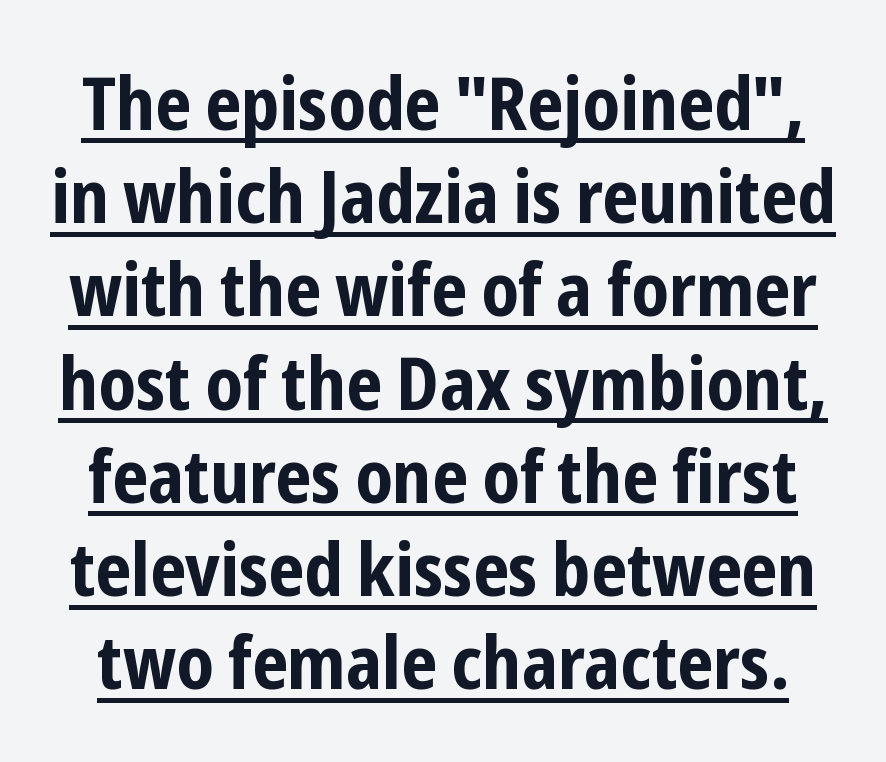
The image shows 74 px bold, condensed sans-serif type, upright; set normal line spacing (1.26x), normal letter spacing, underlined; low stroke contrast and a medium x-height.
